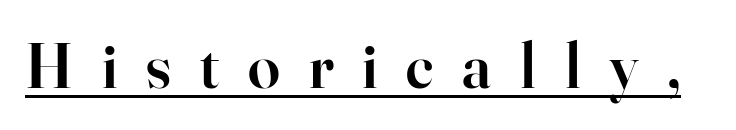
{"serif": "yes", "italic": "no", "bold": "semi", "weight": "semibold", "width": "normal", "stroke_contrast": "high", "x_height": "small", "monospaced": "no", "underline": "yes", "letter_spacing": "wide", "letter_spacing_em": 0.45, "glyph_px": 64}
